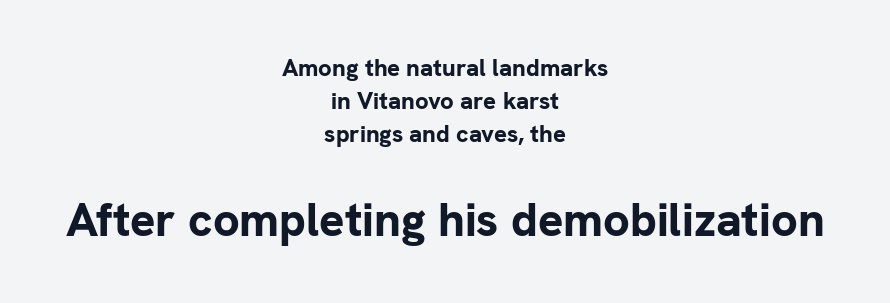
What stands out about the letter spacing? Nothing — it is the standard amount. Summary of vertical rhythm: regular, with standard interline spacing. Each glyph is drawn with heavy, bold strokes. Letters rest on an invisible, unmarked baseline.
